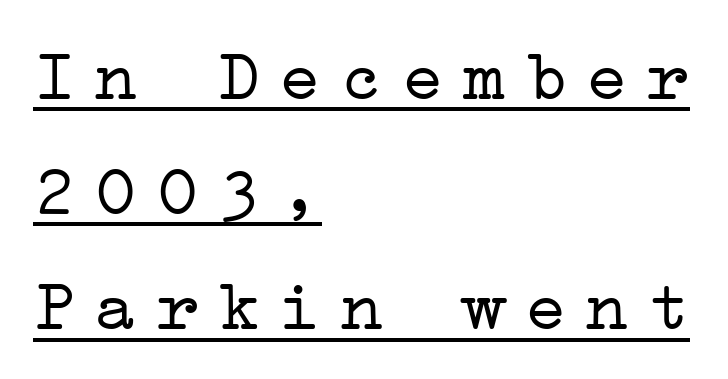
{"serif": "yes", "italic": "no", "bold": "no", "weight": "light", "width": "wide", "stroke_contrast": "low", "x_height": "medium", "underline": "yes", "align": "left", "line_spacing": "normal", "line_spacing_ratio": 1.6, "letter_spacing": "wide", "letter_spacing_em": 0.25, "glyph_px": 72}
